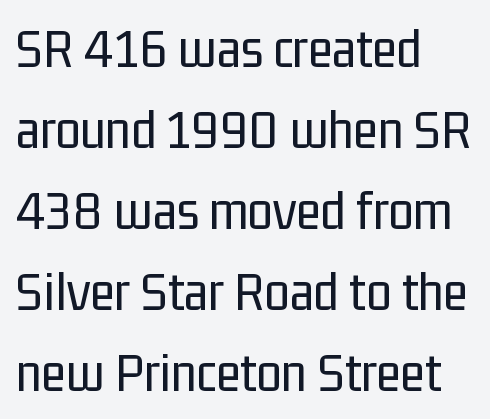
{"serif": "no", "italic": "no", "bold": "no", "weight": "regular", "width": "condensed", "stroke_contrast": "low", "x_height": "medium", "monospaced": "no", "underline": "no", "align": "left", "line_spacing": "normal", "line_spacing_ratio": 1.42, "letter_spacing": "normal", "letter_spacing_em": 0.0, "glyph_px": 57}
